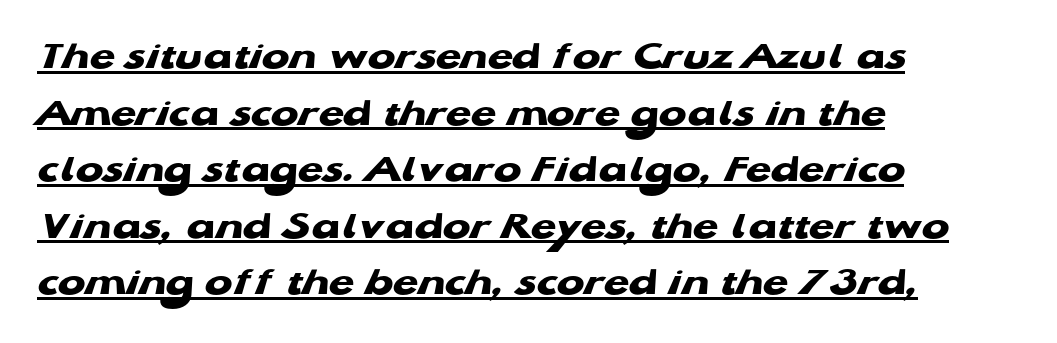
The image shows 41 px heavy, wide sans-serif type; set left-aligned, normal line spacing (1.38x), normal letter spacing, underlined; low stroke contrast and a medium x-height.
